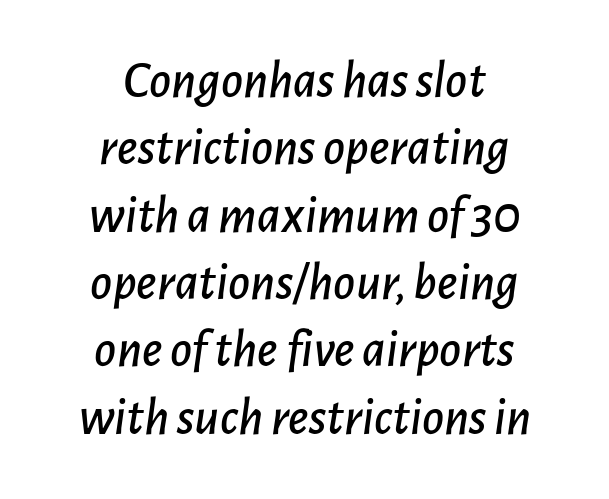
{"italic": "yes", "lean": "right", "slant_degrees": 7, "width": "normal", "stroke_contrast": "low", "x_height": "medium", "monospaced": "no", "underline": "no", "align": "center", "line_spacing": "normal", "line_spacing_ratio": 1.27, "letter_spacing": "normal", "letter_spacing_em": 0.0, "glyph_px": 53}
